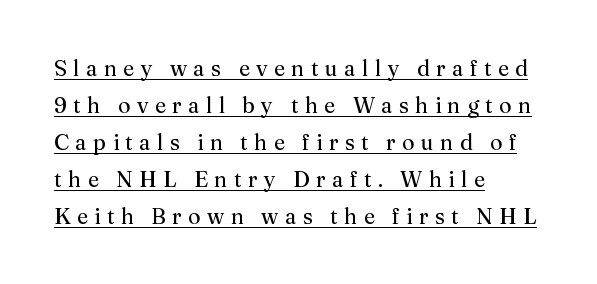
{"italic": "no", "bold": "no", "underline": "yes", "align": "left", "line_spacing": "normal", "line_spacing_ratio": 1.68, "letter_spacing": "wide", "letter_spacing_em": 0.29, "glyph_px": 22}
